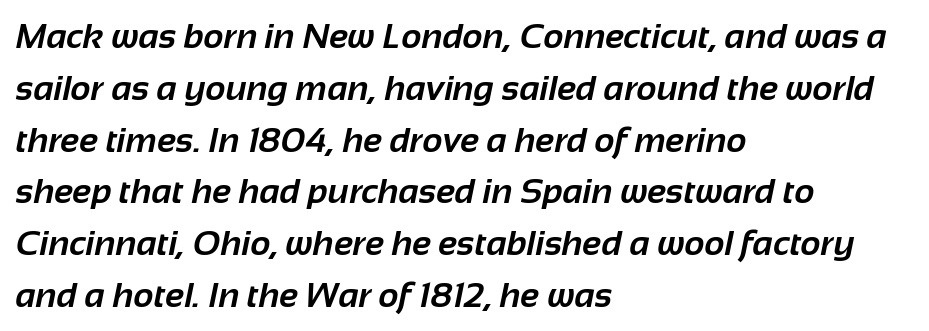
This rendering employs a face without finishing strokes, i.e., a sans-serif. Character widths vary here, with narrow letters taking less room than wide ones. Compared with typical paragraphs, the rows here are spaced about the same. Between one letter and the next there's only the usual sliver of space. As a designer I'd log this as weight 700, bold.
